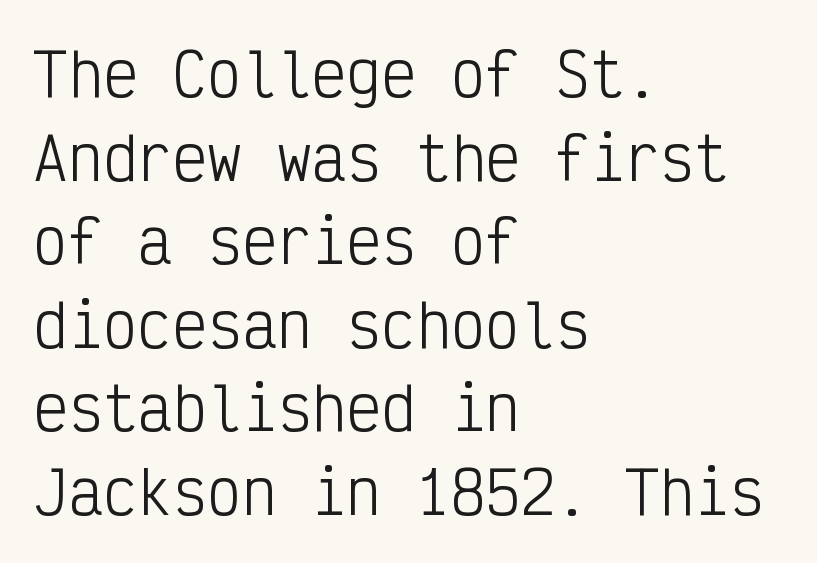
A light-to-regular cut is what we see here. A typesetter would call this monospace, since all characters share one set width. The rendering shows plain stroke endings on the letterforms — a sans-serif design. Underline: absent. This is the regular roman posture of the typeface. Vertically, the passage feels balanced, rows spaced as you'd expect.
